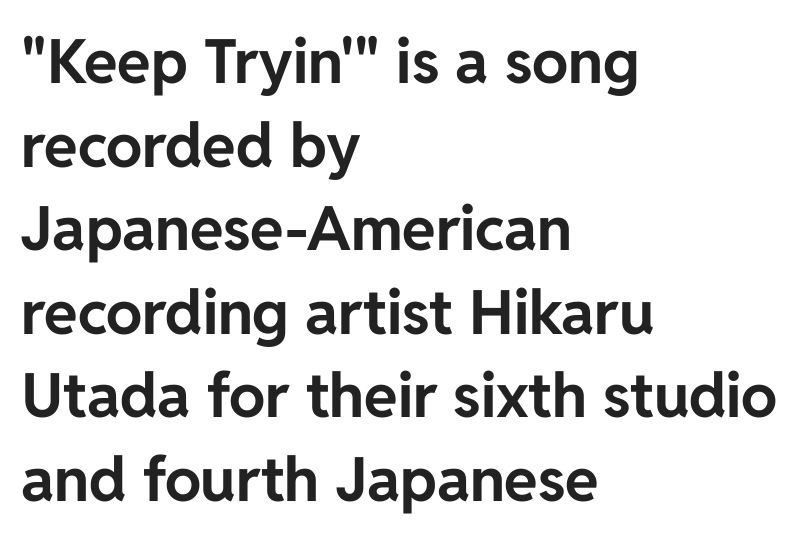
{"serif": "no", "italic": "no", "bold": "yes", "weight": "bold", "width": "normal", "stroke_contrast": "low", "x_height": "medium", "monospaced": "no", "underline": "no", "align": "left", "line_spacing": "normal", "line_spacing_ratio": 1.37, "letter_spacing": "normal", "letter_spacing_em": 0.0, "glyph_px": 61}
